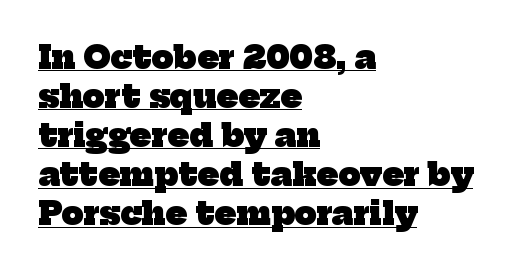
{"serif": "yes", "bold": "yes", "weight": "heavy", "width": "normal", "stroke_contrast": "low", "x_height": "medium", "monospaced": "no", "underline": "yes", "align": "left", "line_spacing": "normal", "line_spacing_ratio": 1.26, "letter_spacing": "normal", "letter_spacing_em": 0.0, "glyph_px": 31}
